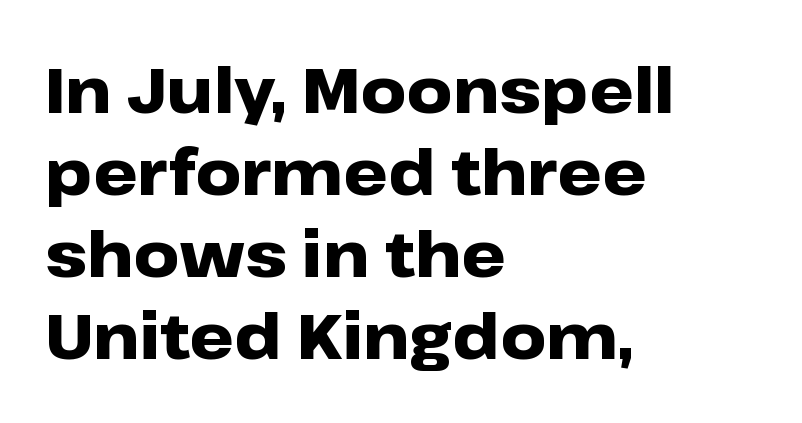
A typesetter would call this leading conventional body-copy spacing. Each letter keeps its own natural width here, so spacing adapts to shape. Typeset ragged right — the left edge is the straight one. Every stem runs plumb, perpendicular to the baseline.
